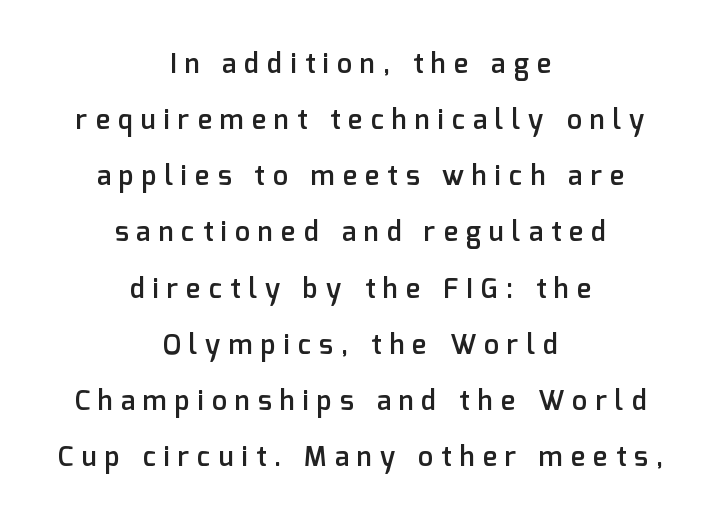
Q: Is the text bold? A: Semi-bold.
Q: Is the text italic (slanted)? A: No, it is upright.
Q: Is the text underlined? A: No.
Q: How is the paragraph aligned? A: Centered.
Q: Is the spacing between letters normal or unusually wide? A: Unusually wide.
Q: Is the spacing between lines tight, normal or loose? A: Loose.
